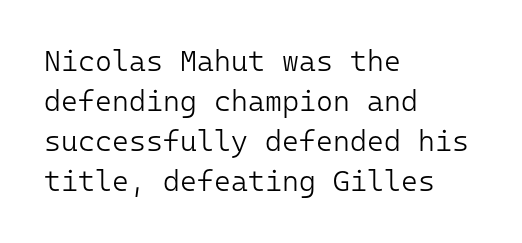
{"serif": "no", "italic": "no", "bold": "no", "weight": "light", "width": "normal", "stroke_contrast": "low", "x_height": "medium", "monospaced": "yes", "underline": "no", "align": "left", "line_spacing": "normal", "line_spacing_ratio": 1.38, "letter_spacing": "normal", "letter_spacing_em": 0.0, "glyph_px": 29}
